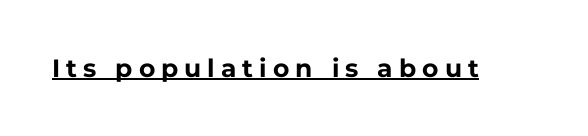
On the weight axis this lands at bold, roughly 700. Here the glyphs are tracked loosely, breaking word shapes into spaced letters. Every word sits above its own underline. Posture: straight, roman, zero tilt.
